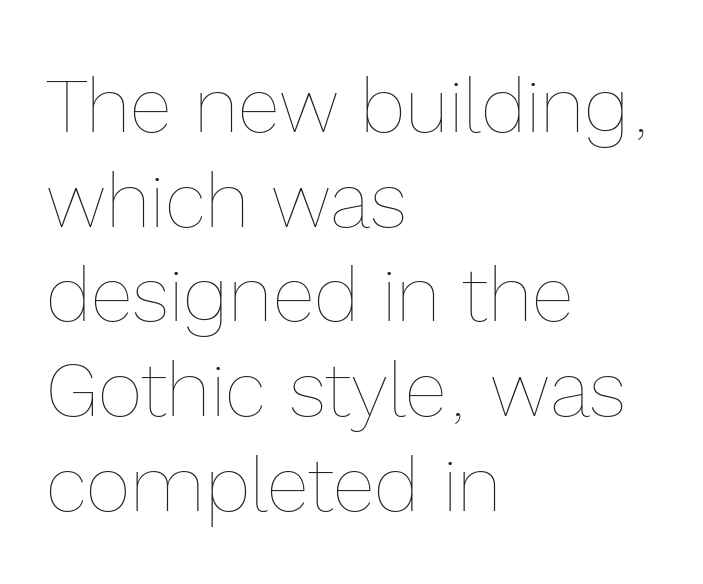
Q: Is the text bold? A: No.
Q: Is the text italic (slanted)? A: No, it is upright.
Q: Is the text underlined? A: No.
Q: How is the paragraph aligned? A: Left-aligned.
Q: Is the spacing between letters normal or unusually wide? A: Normal.
Q: Width (condensed, normal, or wide)? A: Normal.
Q: x-height? A: Medium.
Q: Monospaced? A: No.
